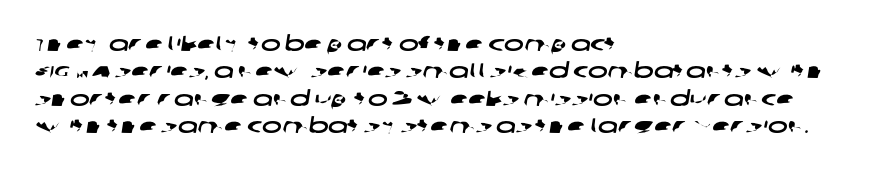
{"underline": "no", "align": "left", "line_spacing": "normal", "line_spacing_ratio": 1.3, "letter_spacing": "normal", "letter_spacing_em": 0.0, "glyph_px": 21}
